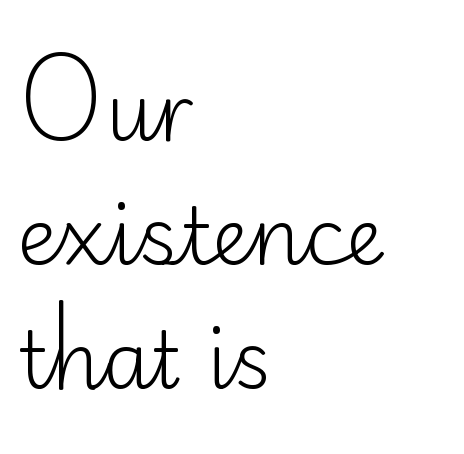
Q: Is the text bold? A: No.
Q: Is the text italic (slanted)? A: No, it is upright.
Q: Is the typeface a serif or a sans-serif typeface? A: Sans-serif.
Q: Is the text underlined? A: No.
Q: How is the paragraph aligned? A: Left-aligned.
Q: Is the spacing between letters normal or unusually wide? A: Normal.
Q: Is the spacing between lines tight, normal or loose? A: Normal.
Q: Width (condensed, normal, or wide)? A: Normal.
Q: Stroke contrast? A: Low.
Q: x-height? A: Small.
Q: Monospaced? A: No.
